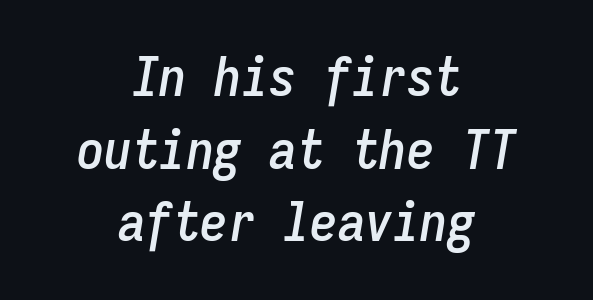
Q: Is the text italic (slanted)? A: Yes, it leans right by about 9 degrees.
Q: Is the text underlined? A: No.
Q: How is the paragraph aligned? A: Centered.
Q: Is the spacing between letters normal or unusually wide? A: Normal.
Q: Is the spacing between lines tight, normal or loose? A: Normal.
Q: Width (condensed, normal, or wide)? A: Condensed.
Q: Stroke contrast? A: Low.
Q: x-height? A: Medium.
Q: Monospaced? A: Yes.
